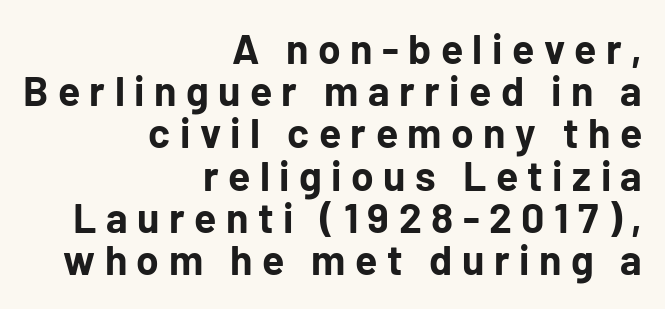
Descenders hang freely into open space. Each letter keeps its own natural width here, so spacing adapts to shape. Leftover space on each line is placed entirely before the opening word. The leading is snug, giving the passage a crowded texture. Italic: no, the glyphs are upright roman. Are there feet on the stems? There aren't — it's a sans.
